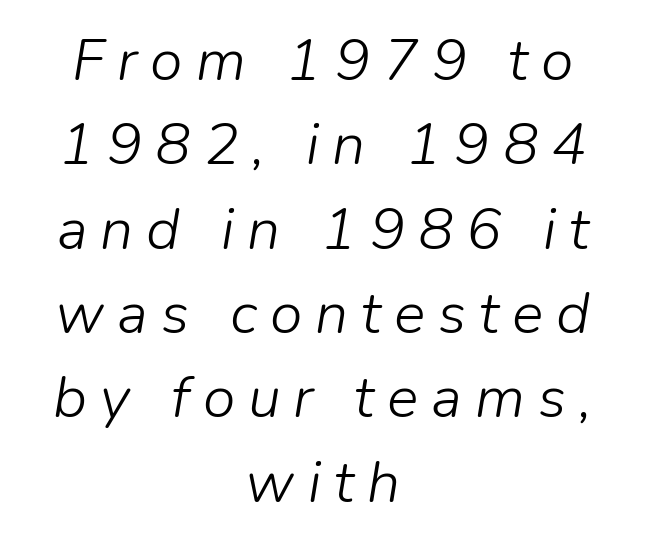
{"italic": "yes", "lean": "right", "slant_degrees": 9, "bold": "no", "weight": "light", "width": "normal", "stroke_contrast": "low", "x_height": "medium", "monospaced": "no", "underline": "no", "align": "center", "line_spacing": "normal", "line_spacing_ratio": 1.43, "letter_spacing": "wide", "letter_spacing_em": 0.22, "glyph_px": 59}
